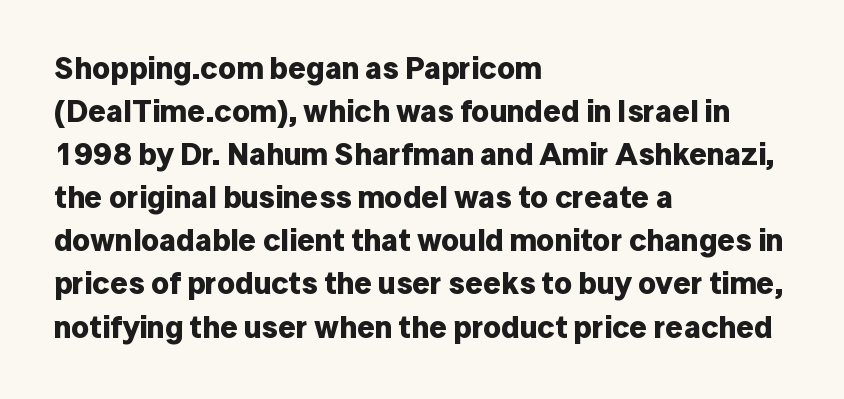
The image shows 31 px bold sans-serif type, upright; set left-aligned, normal line spacing (1.39x), normal letter spacing, not underlined; low stroke contrast and a medium x-height.
